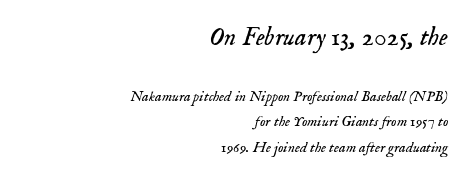
Of the two passages, the one on top uses the larger point size. Would a proofreader flag this as italicized? Yes. The letterforms sit at book weight or below. The line texture is even and compact thanks to regular tracking. Right-aligned paragraph, ragged on the left. The foot of each line stays bare and open.
